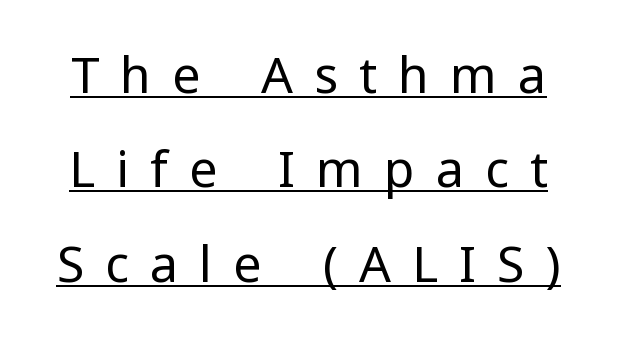
{"serif": "no", "italic": "no", "bold": "no", "weight": "regular", "width": "normal", "stroke_contrast": "low", "x_height": "medium", "monospaced": "no", "underline": "yes", "line_spacing_ratio": 1.89, "letter_spacing": "wide", "letter_spacing_em": 0.42, "glyph_px": 50}
